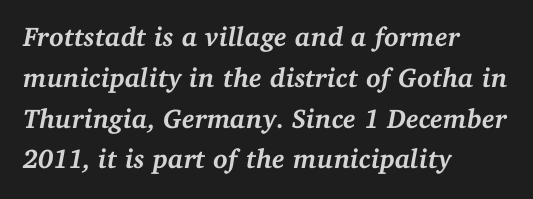
The image shows 27 px bold type, italic (leaning right); set left-aligned, normal line spacing (1.51x), normal letter spacing, not underlined.
